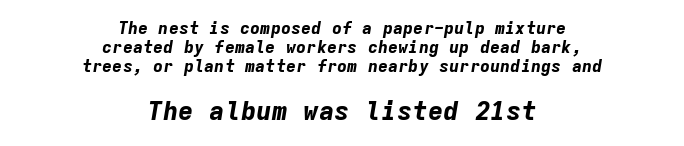
Here the glyphs are tracked normally, forming tight word shapes. The lettering tilts uniformly, giving the passage an italic look. A clean baseline with only descenders dipping below it. The rendering uses a bold face; every stroke is thick and dark.
